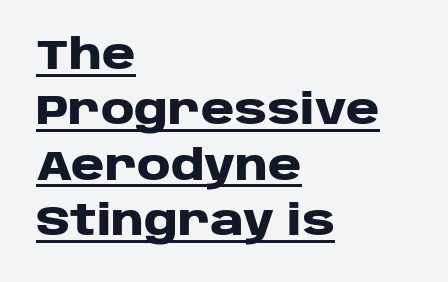
Q: Is the text bold? A: Yes.
Q: Is the text italic (slanted)? A: No, it is upright.
Q: Is the typeface a serif or a sans-serif typeface? A: Sans-serif.
Q: Is the text underlined? A: Yes.
Q: How is the paragraph aligned? A: Left-aligned.
Q: Is the spacing between letters normal or unusually wide? A: Normal.
Q: Is the spacing between lines tight, normal or loose? A: Normal.
Q: Width (condensed, normal, or wide)? A: Wide.
Q: Stroke contrast? A: Low.
Q: x-height? A: Large.
Q: Monospaced? A: No.
